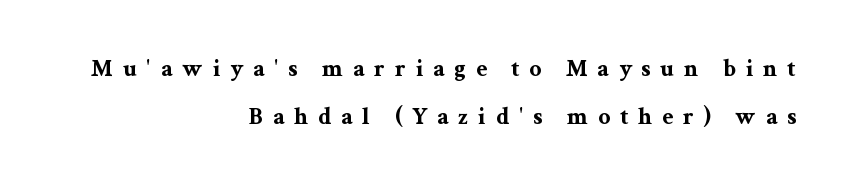
Q: Is the text bold? A: Yes.
Q: Is the text italic (slanted)? A: No, it is upright.
Q: Is the text underlined? A: No.
Q: How is the paragraph aligned? A: Right-aligned.
Q: Is the spacing between letters normal or unusually wide? A: Unusually wide.
Q: Is the spacing between lines tight, normal or loose? A: Loose.
